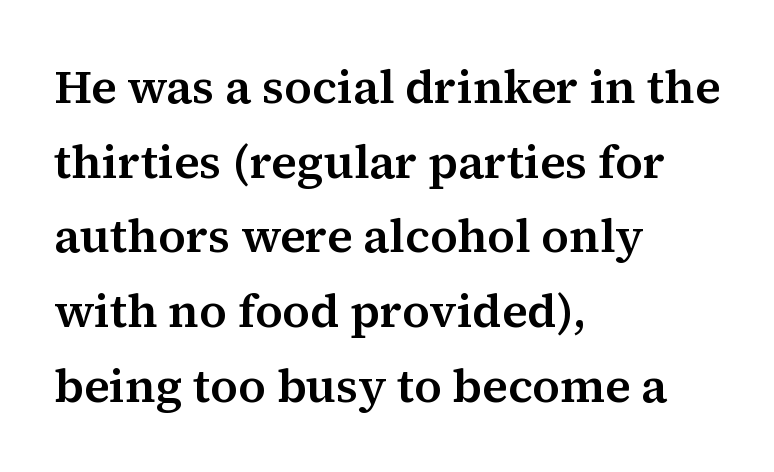
Q: Is the text italic (slanted)? A: No, it is upright.
Q: Is the typeface a serif or a sans-serif typeface? A: Serif.
Q: Is the text underlined? A: No.
Q: How is the paragraph aligned? A: Left-aligned.
Q: Is the spacing between letters normal or unusually wide? A: Normal.
Q: Is the spacing between lines tight, normal or loose? A: Normal.
Q: Width (condensed, normal, or wide)? A: Normal.
Q: Stroke contrast? A: Medium.
Q: x-height? A: Medium.
Q: Monospaced? A: No.
